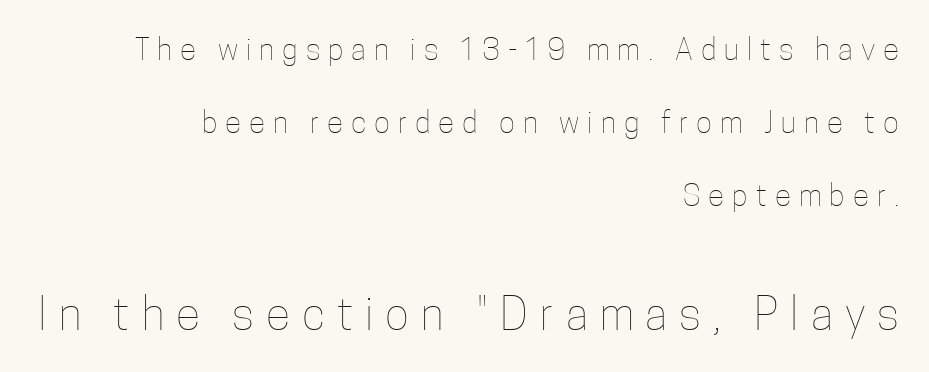
A typesetter would call this proportional, since set widths differ per character. Spacing between characters has been opened up far beyond the box default. The space between consecutive lines is lavish. Lines of text with bare space underneath.
